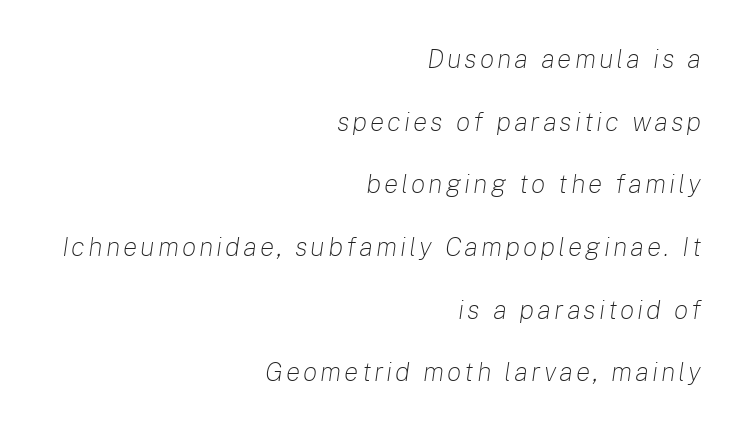
Q: Is the text bold? A: No.
Q: Is the text italic (slanted)? A: Yes, it leans right by about 8 degrees.
Q: Is the text underlined? A: No.
Q: How is the paragraph aligned? A: Right-aligned.
Q: Is the spacing between lines tight, normal or loose? A: Loose.
